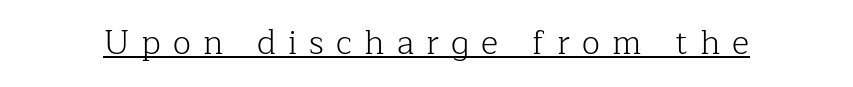
The image shows 33 px light serif type, upright; set unusually wide letter spacing (+0.37 em), underlined; low stroke contrast and a medium x-height.
